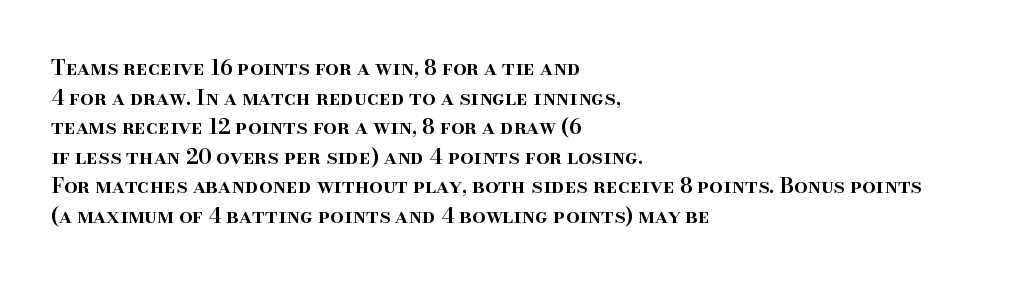
If you measured baseline to baseline, you'd find a middling distance. No italicization has been applied; the sample stays upright. If you drew a ruler down the left edge, every line would touch it. Has an underline been added? It has not. Semibold letterforms, between regular and bold. Here the glyphs are tracked normally, forming tight word shapes.
